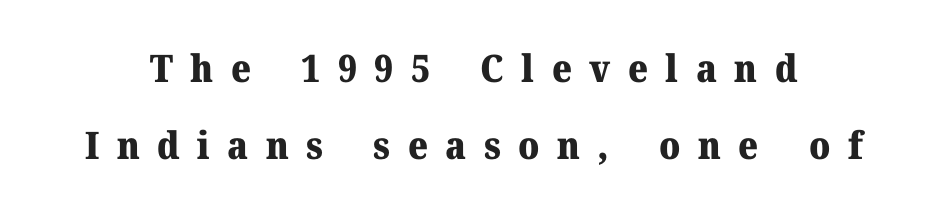
Q: Is the text bold? A: Yes.
Q: Is the text italic (slanted)? A: No, it is upright.
Q: Is the typeface a serif or a sans-serif typeface? A: Serif.
Q: Is the text underlined? A: No.
Q: Is the spacing between letters normal or unusually wide? A: Unusually wide.
Q: Is the spacing between lines tight, normal or loose? A: Loose.
Q: Width (condensed, normal, or wide)? A: Normal.
Q: Stroke contrast? A: Medium.
Q: x-height? A: Medium.
Q: Monospaced? A: No.
